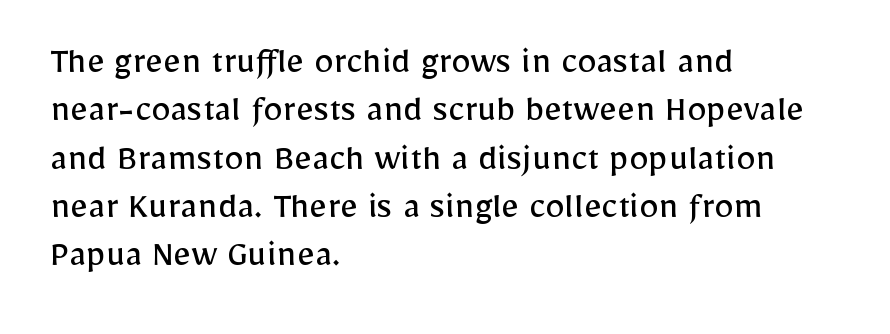
{"serif": "no", "italic": "no", "bold": "no", "weight": "regular", "width": "normal", "stroke_contrast": "low", "x_height": "medium", "monospaced": "no", "underline": "no", "align": "left", "line_spacing_ratio": 1.24, "letter_spacing": "normal", "letter_spacing_em": 0.0, "glyph_px": 39}
